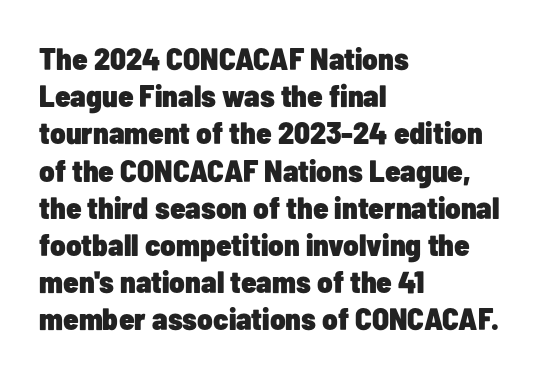
Proportional: the letters do not fall into vertical columns. The string is rendered with underlining switched off. I'd describe the lettering as bold — thick and assertive. No extra tracking has been applied to these lines.
